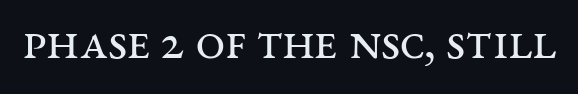
The font's upright variant was chosen for this text. The passage shown is not underscored anywhere. Caption: face not bold, strokes unweighted. Words appear dense and cohesive because spacing is normal. The font family rendered here belongs to the serif group. The passage shown is typed in a proportional face where columns would drift.
